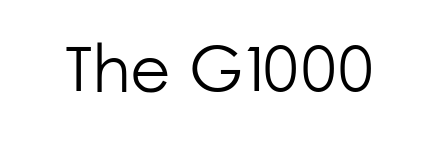
The image shows 66 px light sans-serif type, upright; set normal letter spacing, not underlined; low stroke contrast and a medium x-height.
